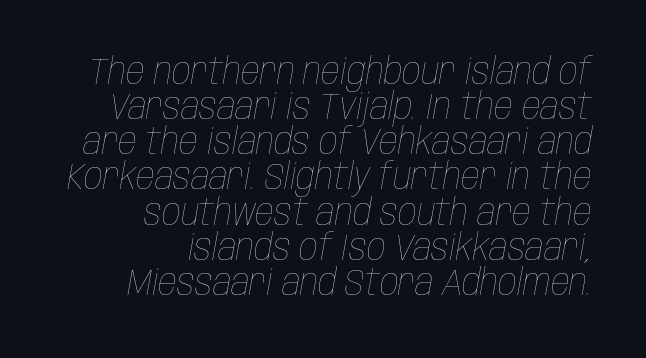
Q: Is the text bold? A: No.
Q: Is the text italic (slanted)? A: Yes, it leans right by about 10 degrees.
Q: Is the text underlined? A: No.
Q: How is the paragraph aligned? A: Right-aligned.
Q: Is the spacing between letters normal or unusually wide? A: Normal.
Q: Is the spacing between lines tight, normal or loose? A: Tight.
Q: Width (condensed, normal, or wide)? A: Condensed.
Q: Stroke contrast? A: Low.
Q: x-height? A: Large.
Q: Monospaced? A: No.
